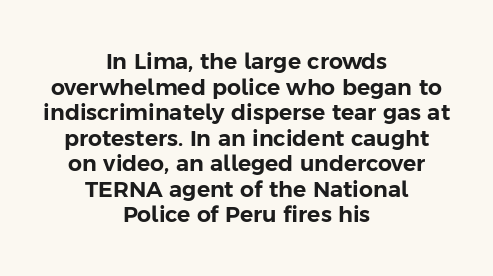
Rendered with straight, roman letterforms. The space beneath each line is pristine and unruled. The rendering positions every line midway between the sides. In terms of letterspacing, this is plain default setting.
